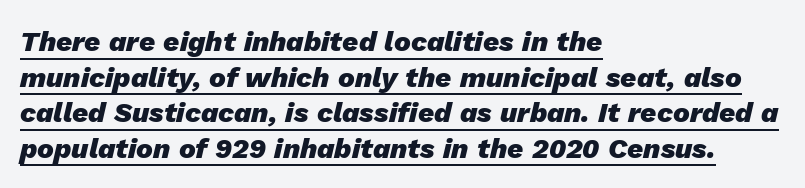
The lettering is marked with a stroke running underneath it. Think of a printed novel: that variable character pitch is what you see here. Leading: standard. The typography opts for an oblique posture over an upright one.
